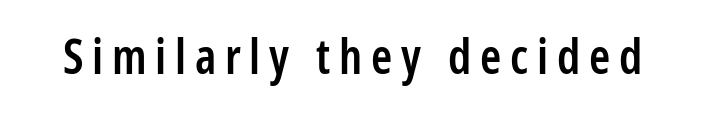
This is roman type, the default non-slanted kind. You can tell from the bare stems that sans-serif type was used. The gap between lines stays unmarked. Students, this is semibold: more ink than regular, less than bold.
